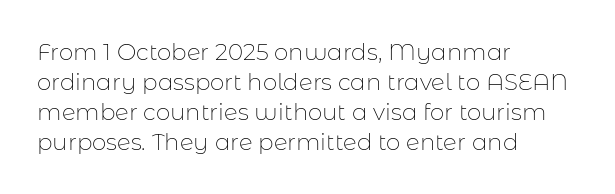
The image shows 23 px text type, upright; set left-aligned, normal line spacing (1.31x), normal letter spacing, not underlined.
